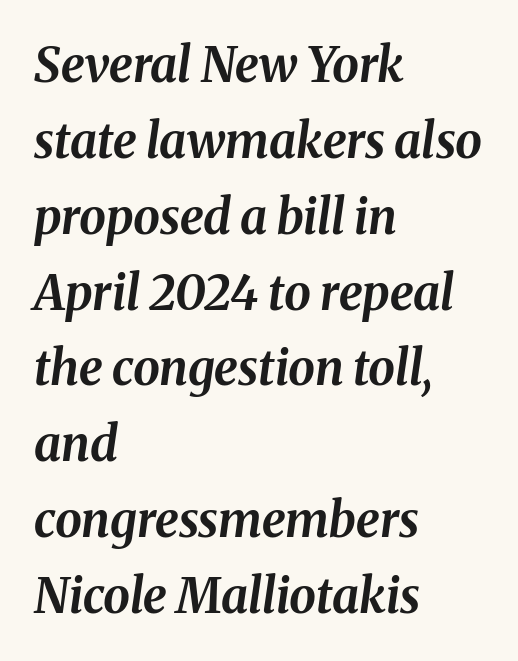
The image shows 48 px bold type, italic (leaning right); set left-aligned, normal line spacing (1.58x), normal letter spacing, not underlined; medium stroke contrast and a medium x-height.
